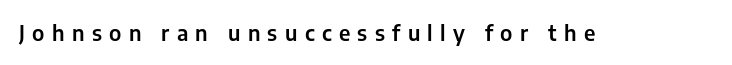
The image shows 21 px text type, upright; set unusually wide letter spacing (+0.35 em), not underlined.
